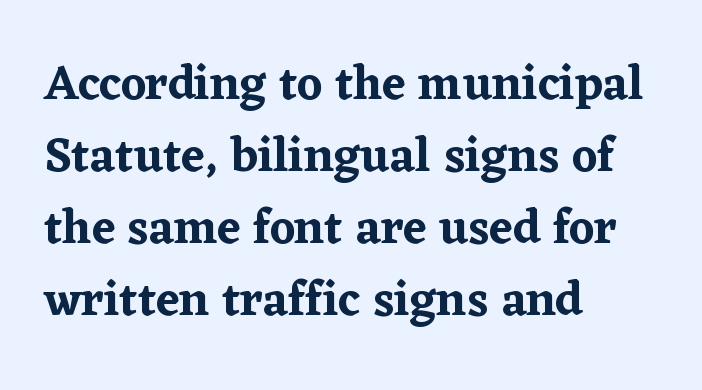
Q: Is the text italic (slanted)? A: No, it is upright.
Q: Is the typeface a serif or a sans-serif typeface? A: Serif.
Q: Is the text underlined? A: No.
Q: How is the paragraph aligned? A: Left-aligned.
Q: Is the spacing between letters normal or unusually wide? A: Normal.
Q: Is the spacing between lines tight, normal or loose? A: Normal.
Q: Width (condensed, normal, or wide)? A: Normal.
Q: Stroke contrast? A: Low.
Q: x-height? A: Medium.
Q: Monospaced? A: No.
